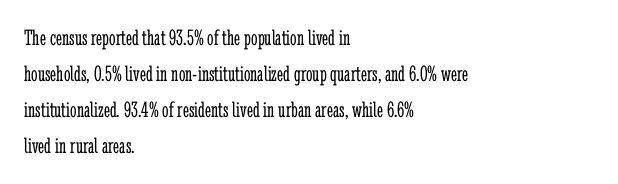
{"italic": "no", "bold": "no", "underline": "no", "align": "left", "line_spacing": "normal", "line_spacing_ratio": 1.57, "letter_spacing": "normal", "letter_spacing_em": 0.0, "glyph_px": 23}
